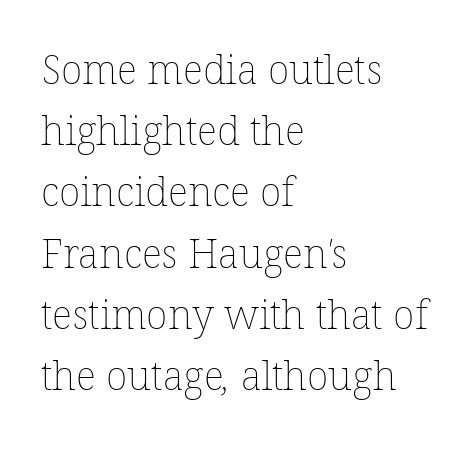
{"bold": "no", "weight": "thin", "width": "normal", "stroke_contrast": "low", "x_height": "medium", "monospaced": "no", "underline": "no", "align": "left", "line_spacing": "normal", "line_spacing_ratio": 1.53, "letter_spacing": "normal", "letter_spacing_em": 0.0, "glyph_px": 40}
